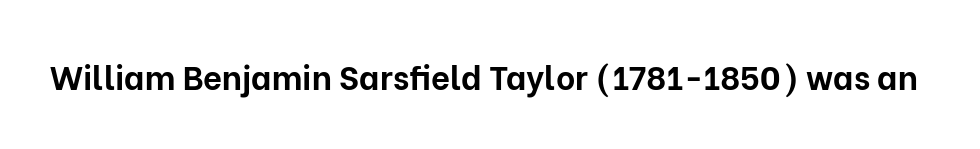
Q: Is the text bold? A: Yes.
Q: Is the text italic (slanted)? A: No, it is upright.
Q: Is the typeface a serif or a sans-serif typeface? A: Sans-serif.
Q: Is the text underlined? A: No.
Q: Is the spacing between letters normal or unusually wide? A: Normal.
Q: Width (condensed, normal, or wide)? A: Normal.
Q: Stroke contrast? A: Low.
Q: x-height? A: Medium.
Q: Monospaced? A: No.
